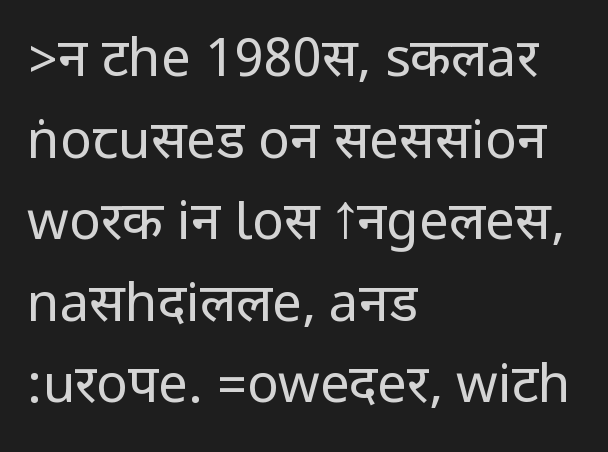
Stems here are at most as thick as an everyday book face. The passage is arranged the way most books set body copy — flush left. Serifs: no, the terminals of the letterforms are clean. Every character sits straight up, as roman type does. A clean baseline with only descenders dipping below it. Honestly, the row spacing looks completely unremarkable.
